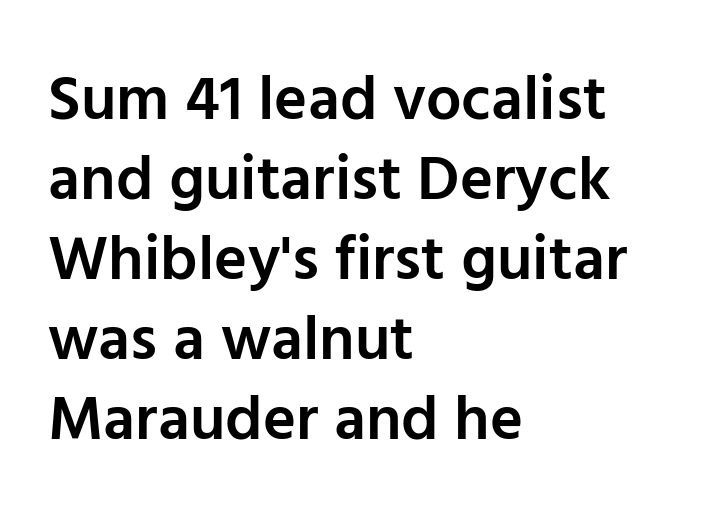
The image shows 63 px semibold sans-serif type, upright; set left-aligned, normal line spacing (1.27x), normal letter spacing, not underlined; low stroke contrast and a medium x-height.
